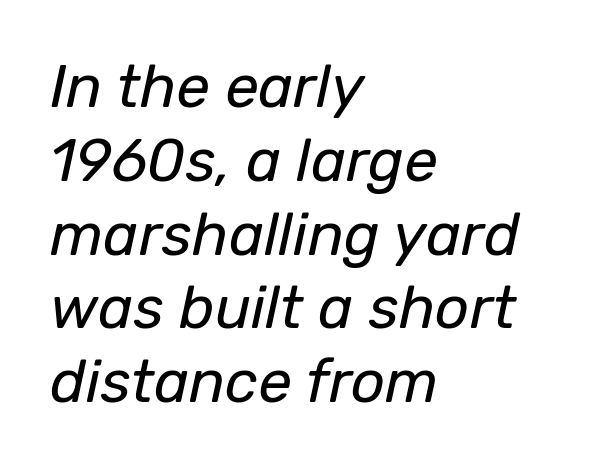
Q: Is the text bold? A: No.
Q: Is the text italic (slanted)? A: Yes, it leans right by about 12 degrees.
Q: Is the text underlined? A: No.
Q: How is the paragraph aligned? A: Left-aligned.
Q: Is the spacing between letters normal or unusually wide? A: Normal.
Q: Width (condensed, normal, or wide)? A: Normal.
Q: Stroke contrast? A: Low.
Q: x-height? A: Medium.
Q: Monospaced? A: No.
